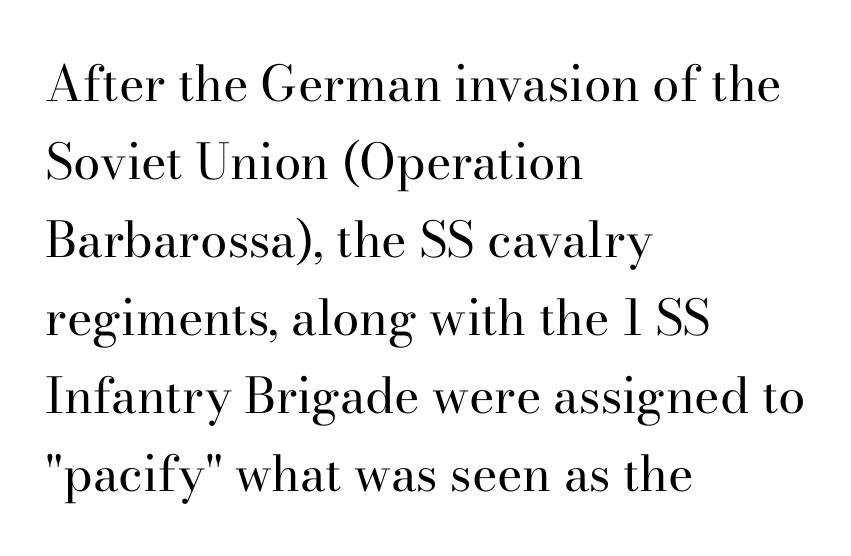
What kind of face is this? One with serifs. Words float on clear page, feet unadorned. No heavy texture on the line: the type isn't bold. Think of a printed novel: that variable character pitch is what you see here.
